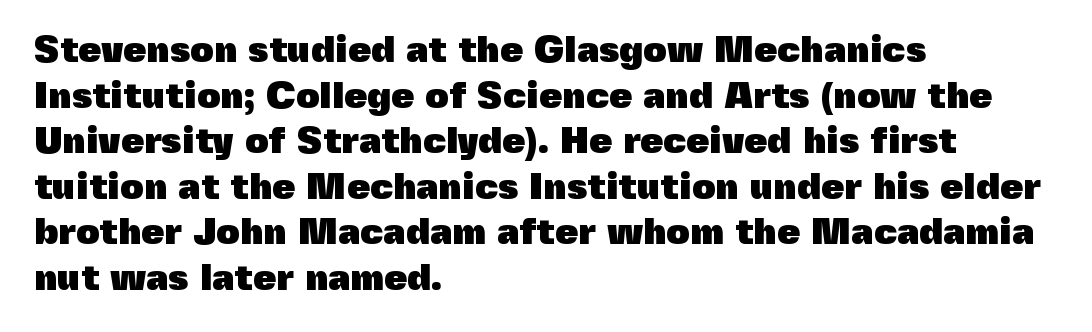
Q: Is the text bold? A: Yes.
Q: Is the text italic (slanted)? A: No, it is upright.
Q: Is the typeface a serif or a sans-serif typeface? A: Sans-serif.
Q: Is the text underlined? A: No.
Q: How is the paragraph aligned? A: Left-aligned.
Q: Is the spacing between letters normal or unusually wide? A: Normal.
Q: Width (condensed, normal, or wide)? A: Normal.
Q: x-height? A: Medium.
Q: Monospaced? A: No.
